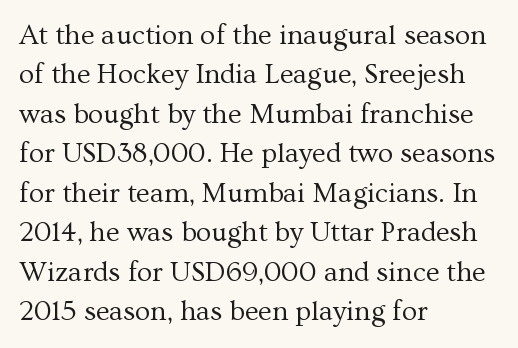
The image shows 28 px regular-weight serif type, upright; set left-aligned, normal line spacing (1.41x), normal letter spacing, not underlined; medium stroke contrast and a medium x-height.
